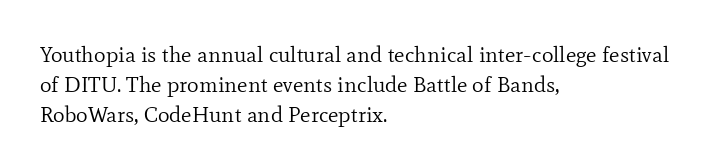
Reading down the column, the eye jumps a familiar distance to each next line. Left-aligned paragraph, ragged on the right. Check under the words: just untouched page. Nope, not italic — everything's standing straight.
